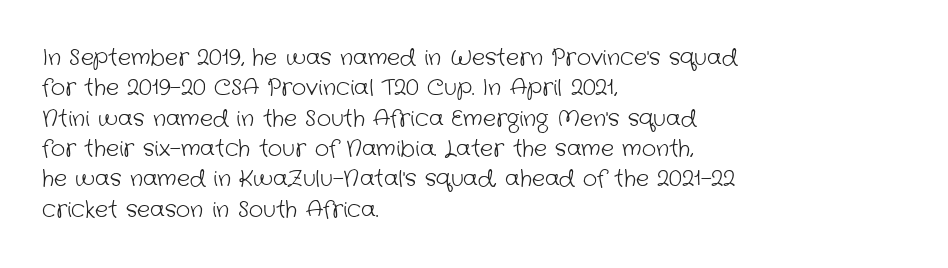
The image shows 22 px text type; set left-aligned, normal line spacing (1.38x), normal letter spacing, not underlined.
